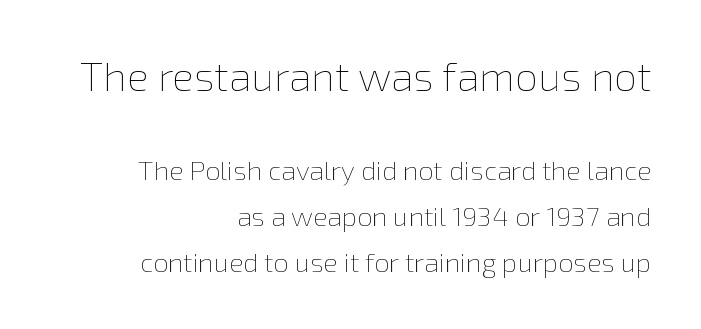
{"italic": "no", "bold": "no", "weight": "thin", "width": "normal", "stroke_contrast": "low", "x_height": "medium", "monospaced": "no", "underline": "no", "align": "right", "line_spacing_ratio": 1.71, "letter_spacing": "normal", "letter_spacing_em": 0.0, "larger_block": "first", "size_ratio": 1.52, "glyph_px": 41}
